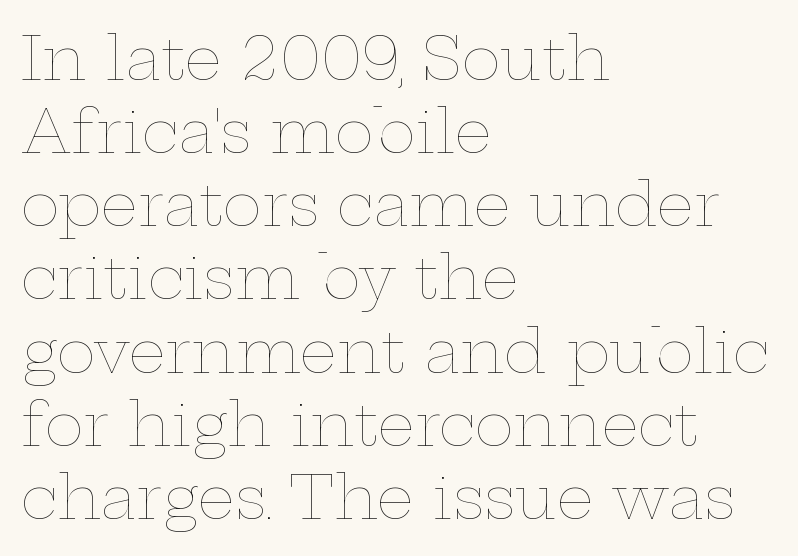
Q: Is the text bold? A: No.
Q: Is the text italic (slanted)? A: No, it is upright.
Q: Is the text underlined? A: No.
Q: How is the paragraph aligned? A: Left-aligned.
Q: Is the spacing between letters normal or unusually wide? A: Normal.
Q: Width (condensed, normal, or wide)? A: Wide.
Q: Stroke contrast? A: Low.
Q: x-height? A: Medium.
Q: Monospaced? A: No.
